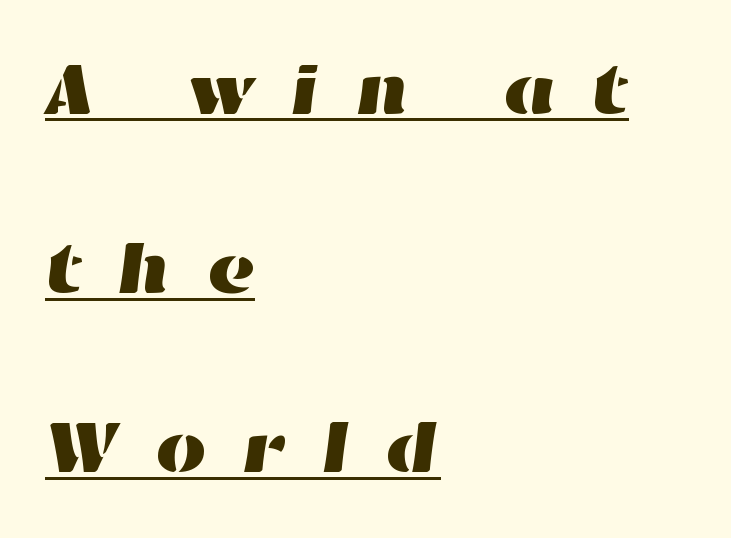
{"width": "wide", "stroke_contrast": "high", "x_height": "medium", "monospaced": "no", "underline": "yes", "align": "left", "line_spacing": "loose", "line_spacing_ratio": 2.42, "letter_spacing": "wide", "letter_spacing_em": 0.46, "glyph_px": 74}
